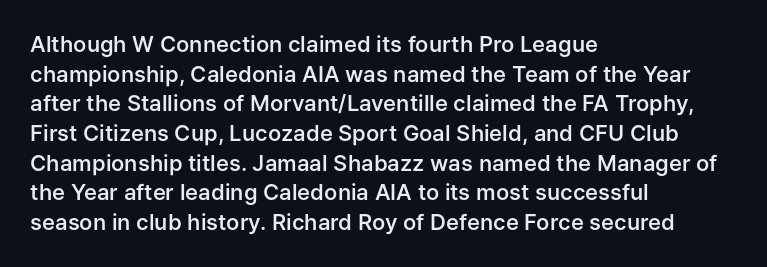
{"italic": "no", "bold": "semi", "underline": "no", "align": "left", "line_spacing": "normal", "line_spacing_ratio": 1.35, "letter_spacing": "normal", "letter_spacing_em": 0.0, "glyph_px": 22}
